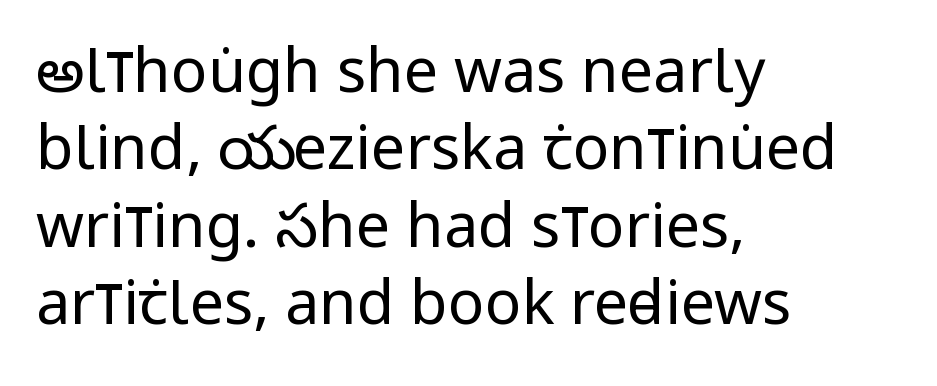
The image shows 61 px regular-weight, condensed sans-serif type, upright; set left-aligned, normal line spacing (1.27x), normal letter spacing, not underlined; low stroke contrast and a large x-height.
